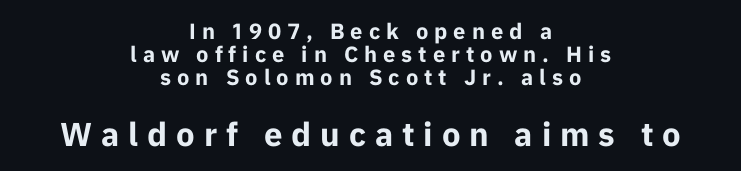
The image shows 33 px bold sans-serif type, upright; set centered, tight line spacing (1.05x), unusually wide letter spacing (+0.27 em), not underlined; the second (bottom) block is 1.5x larger; low stroke contrast and a medium x-height.
